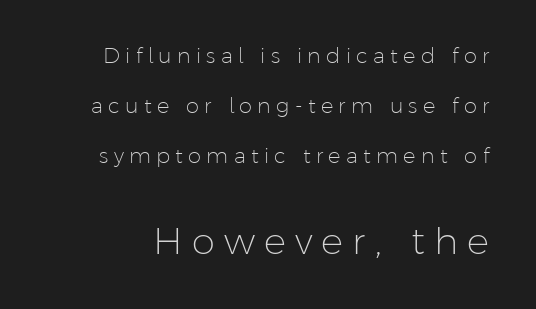
The image shows 37 px light sans-serif type, upright; set loose line spacing (2.37x), unusually wide letter spacing (+0.25 em), not underlined; the second (bottom) block is 1.76x larger; low stroke contrast and a medium x-height.
